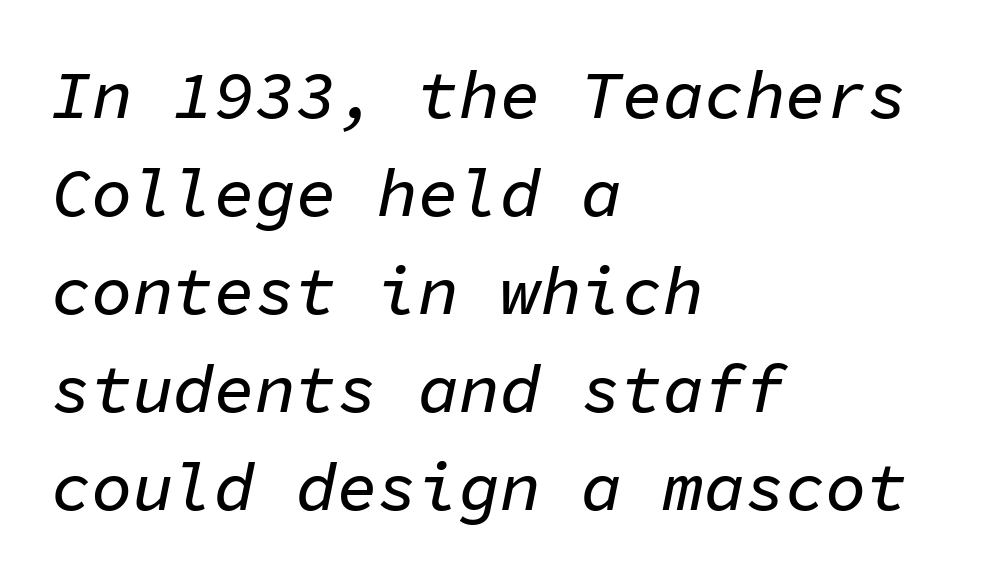
{"italic": "yes", "lean": "right", "slant_degrees": 11, "width": "normal", "stroke_contrast": "low", "x_height": "medium", "monospaced": "yes", "underline": "no", "align": "left", "line_spacing": "normal", "line_spacing_ratio": 1.44, "letter_spacing": "normal", "letter_spacing_em": 0.0, "glyph_px": 68}
